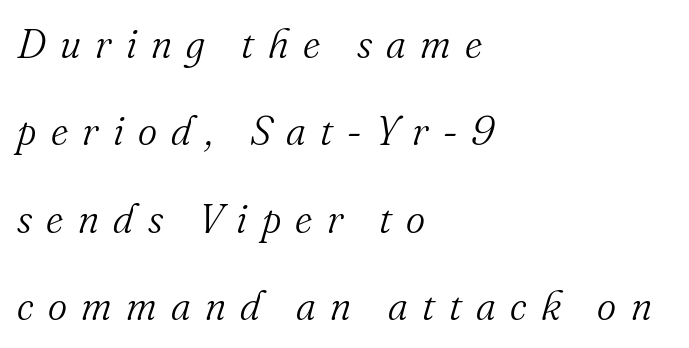
{"serif": "yes", "italic": "yes", "lean": "right", "slant_degrees": 16, "bold": "no", "weight": "light", "width": "normal", "stroke_contrast": "medium", "x_height": "small", "monospaced": "no", "underline": "no", "align": "left", "line_spacing": "loose", "line_spacing_ratio": 2.13, "letter_spacing": "wide", "letter_spacing_em": 0.35, "glyph_px": 41}
